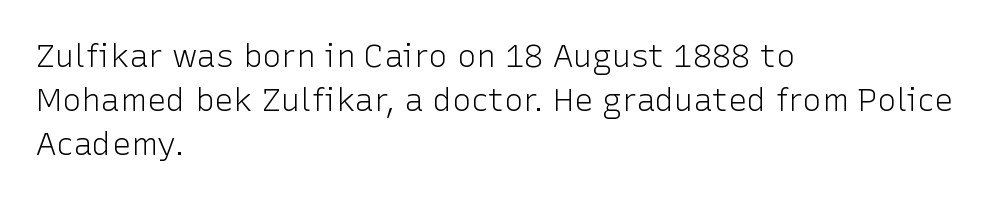
The image shows 32 px light sans-serif type, upright; set left-aligned, normal line spacing (1.37x), normal letter spacing, not underlined; low stroke contrast and a medium x-height.
